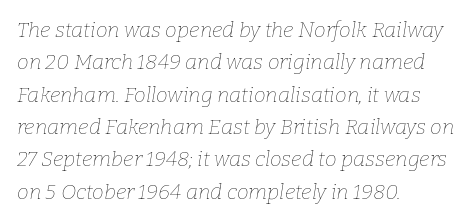
Q: Is the text bold? A: No.
Q: Is the text italic (slanted)? A: Yes, it leans right by about 9 degrees.
Q: Is the text underlined? A: No.
Q: How is the paragraph aligned? A: Left-aligned.
Q: Is the spacing between letters normal or unusually wide? A: Normal.
Q: Is the spacing between lines tight, normal or loose? A: Normal.
